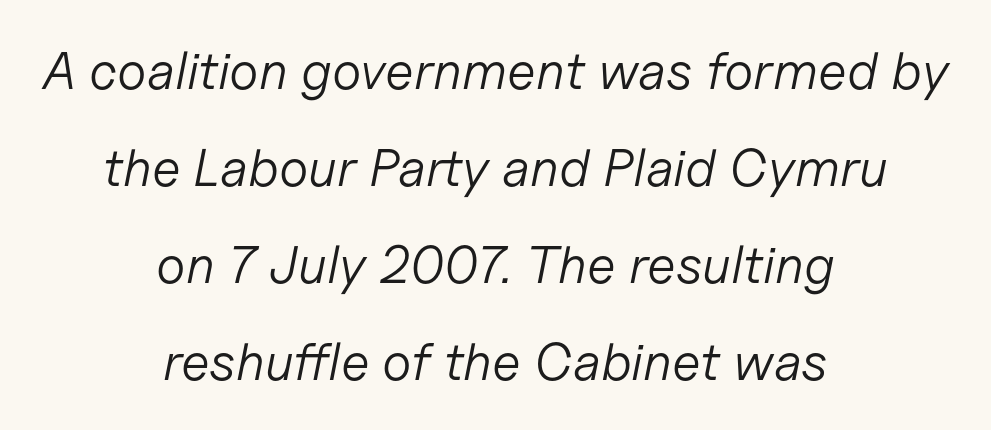
Here the glyphs are tracked normally, forming tight word shapes. The passage shown is not bold in any degree. The text carries the slant typical of an italic or oblique font. A centered setting, common on invitations and titles, is used for this passage. Rule under the text: the space is simply empty. Character widths vary here, with narrow letters taking less room than wide ones.
